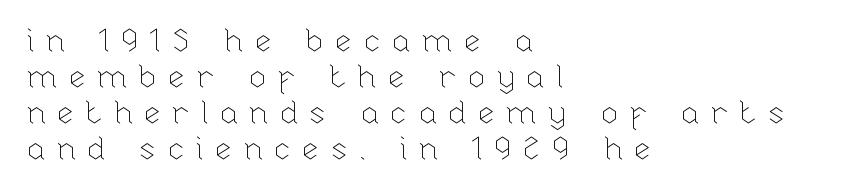
Stroke mass is kept to a normal reading level or below. Spacing between characters has been opened up far beyond the box default. Beneath every word, the page is bare. This sample trades vertical openness for compactness between lines. All the whitespace from short lines collects on the right.
